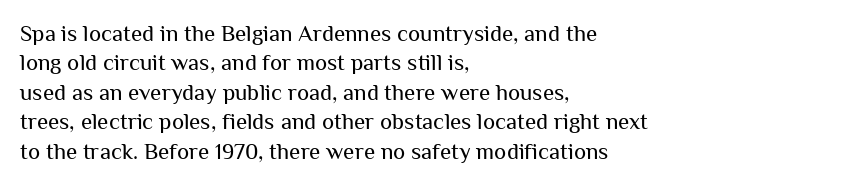
Q: Is the text bold? A: No.
Q: Is the text italic (slanted)? A: No, it is upright.
Q: Is the text underlined? A: No.
Q: How is the paragraph aligned? A: Left-aligned.
Q: Is the spacing between letters normal or unusually wide? A: Normal.
Q: Is the spacing between lines tight, normal or loose? A: Normal.
